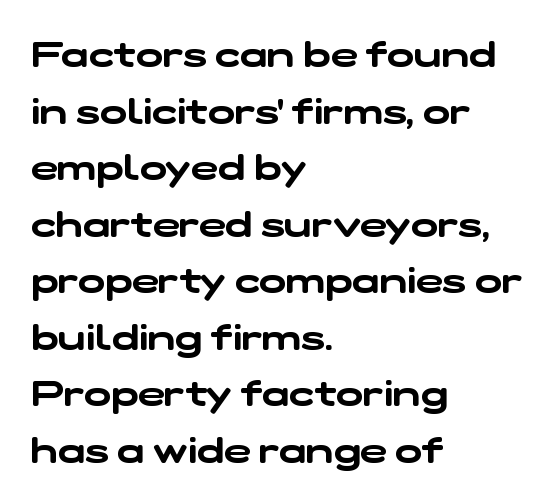
Each letter keeps its own natural width here, so spacing adapts to shape. In terms of letterform style, serifs are entirely absent. Students, note that the glyphs here touch the page at normal intervals. The lines are quadded left.
